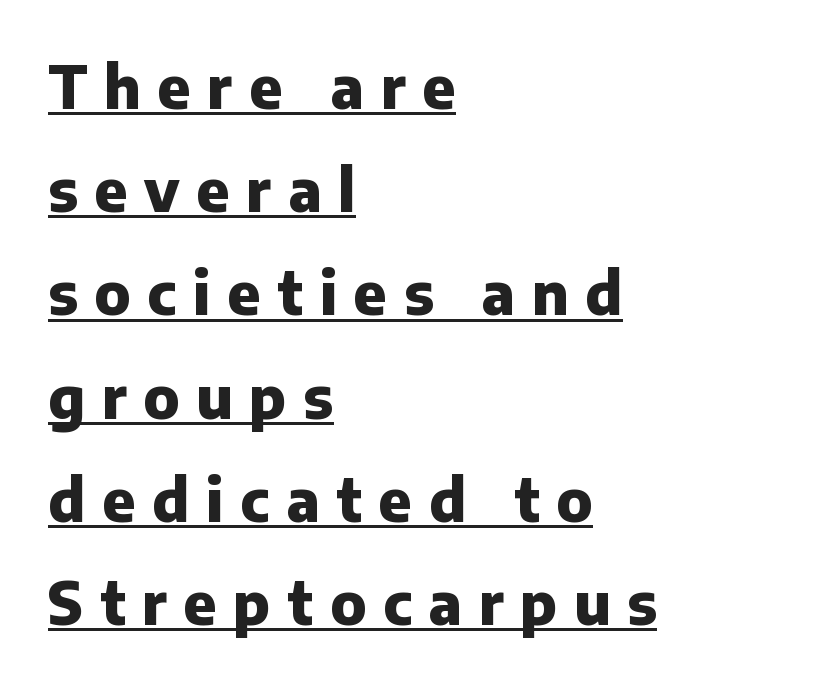
{"serif": "no", "italic": "no", "bold": "yes", "weight": "heavy", "width": "normal", "stroke_contrast": "low", "x_height": "medium", "monospaced": "no", "underline": "yes", "align": "left", "line_spacing_ratio": 1.75, "letter_spacing": "wide", "letter_spacing_em": 0.28, "glyph_px": 59}
